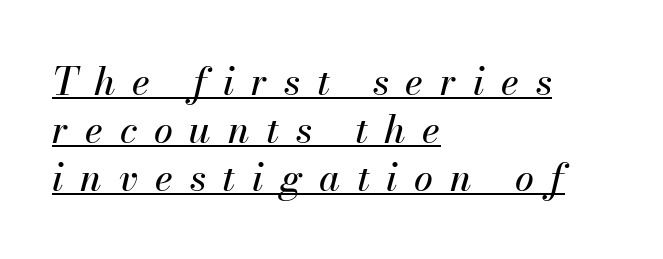
{"italic": "yes", "lean": "right", "slant_degrees": 13, "width": "normal", "stroke_contrast": "medium", "x_height": "small", "monospaced": "no", "underline": "yes", "align": "left", "line_spacing": "normal", "line_spacing_ratio": 1.26, "letter_spacing": "wide", "letter_spacing_em": 0.44, "glyph_px": 38}
